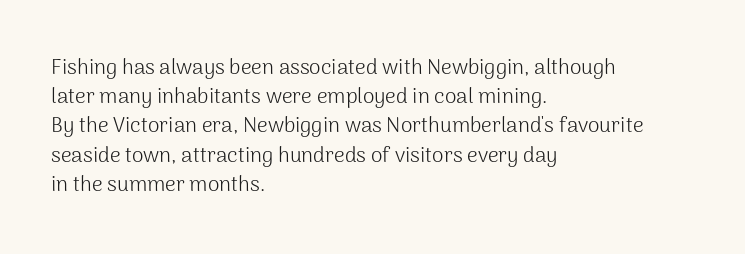
{"italic": "no", "bold": "no", "underline": "no", "align": "left", "line_spacing": "normal", "line_spacing_ratio": 1.39, "letter_spacing": "normal", "letter_spacing_em": 0.0, "glyph_px": 21}
